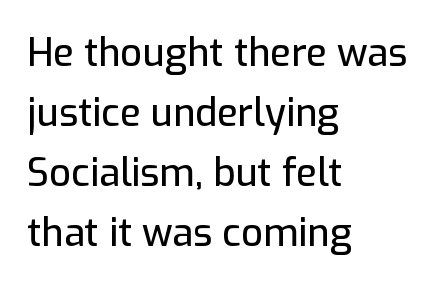
{"serif": "no", "italic": "no", "width": "normal", "stroke_contrast": "low", "x_height": "medium", "monospaced": "no", "underline": "no", "align": "left", "line_spacing": "normal", "line_spacing_ratio": 1.58, "letter_spacing": "normal", "letter_spacing_em": 0.0, "glyph_px": 38}
